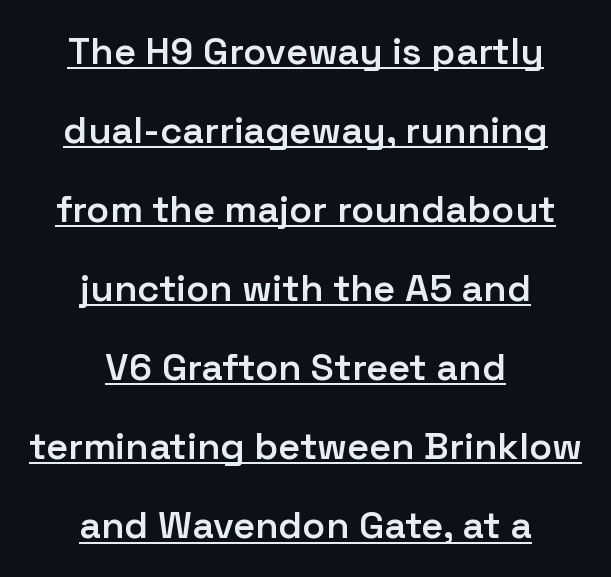
{"serif": "no", "italic": "no", "bold": "semi", "weight": "semibold", "width": "normal", "stroke_contrast": "low", "x_height": "medium", "monospaced": "no", "underline": "yes", "align": "center", "line_spacing": "loose", "line_spacing_ratio": 2.08, "letter_spacing": "normal", "letter_spacing_em": 0.0, "glyph_px": 38}
